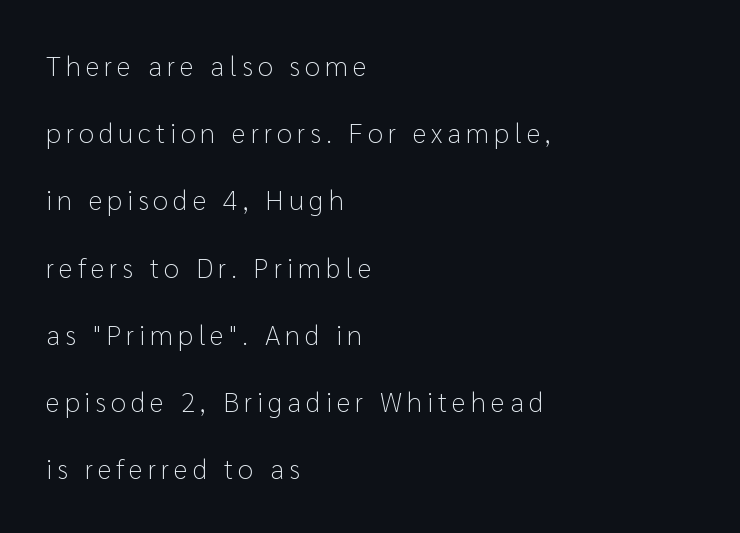
The glyphs in this specimen are sans serif. Each letter keeps its own natural width here, so spacing adapts to shape. Think standard paragraph weight, or any step lighter than that. Style check: upright. These lines stack with their left ends in a neat column.
